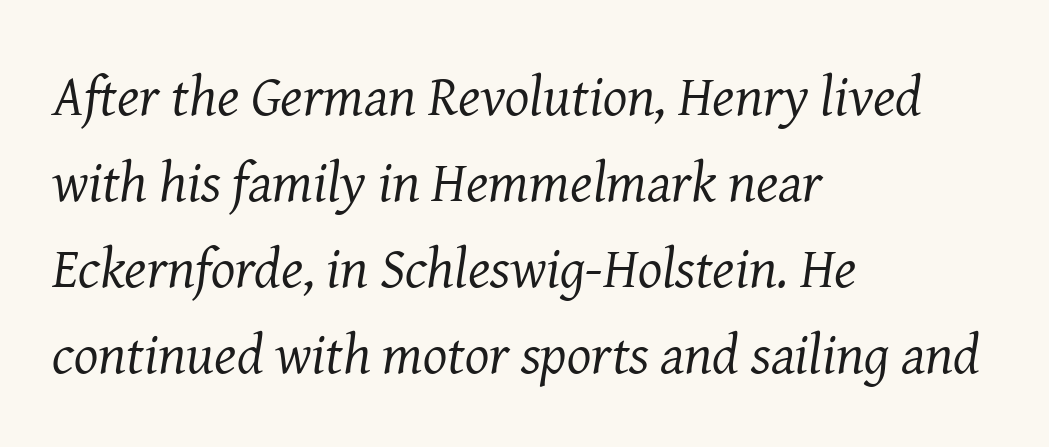
The image shows 57 px regular-weight serif type, italic (leaning right); set left-aligned, normal line spacing (1.51x), normal letter spacing, not underlined; medium stroke contrast and a medium x-height.
